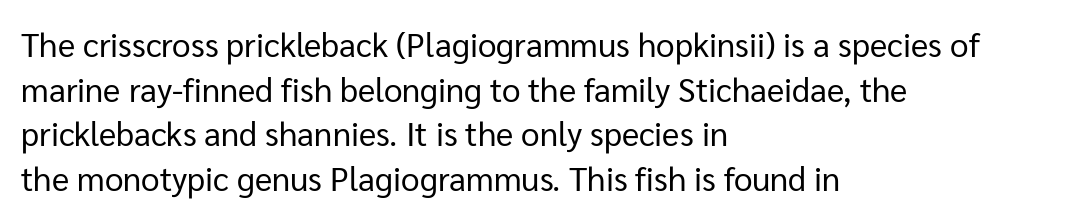
The image shows 33 px regular-weight sans-serif type, upright; set left-aligned, normal line spacing (1.35x), normal letter spacing, not underlined; low stroke contrast and a medium x-height.
